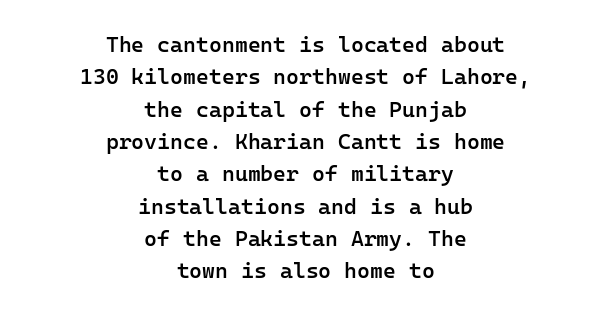
{"italic": "no", "bold": "semi", "underline": "no", "align": "center", "line_spacing": "normal", "line_spacing_ratio": 1.47, "letter_spacing": "normal", "letter_spacing_em": 0.0, "glyph_px": 22}
